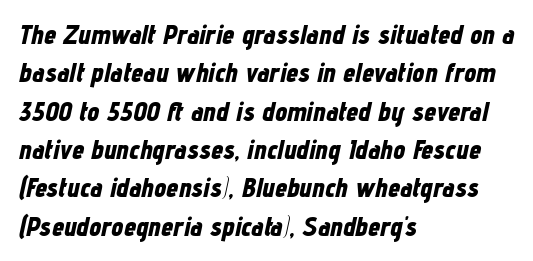
Q: Is the text bold? A: Yes.
Q: Is the text italic (slanted)? A: Yes, it leans right by about 12 degrees.
Q: Is the text underlined? A: No.
Q: How is the paragraph aligned? A: Left-aligned.
Q: Is the spacing between letters normal or unusually wide? A: Normal.
Q: Is the spacing between lines tight, normal or loose? A: Normal.
